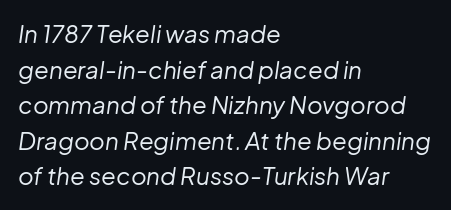
Q: Is the text bold? A: No.
Q: Is the text italic (slanted)? A: Yes, it leans right by about 8 degrees.
Q: Is the text underlined? A: No.
Q: How is the paragraph aligned? A: Left-aligned.
Q: Is the spacing between letters normal or unusually wide? A: Normal.
Q: Is the spacing between lines tight, normal or loose? A: Normal.
